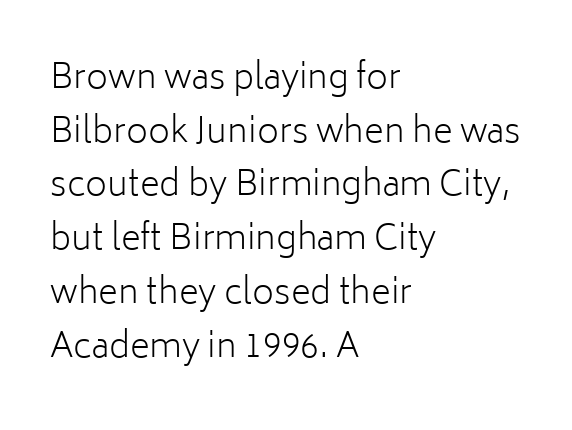
Lines of text with bare space underneath. The lettering holds an erect, upright posture throughout. A typesetter would label this face a sans. Caption: standard tracking, unaltered.
